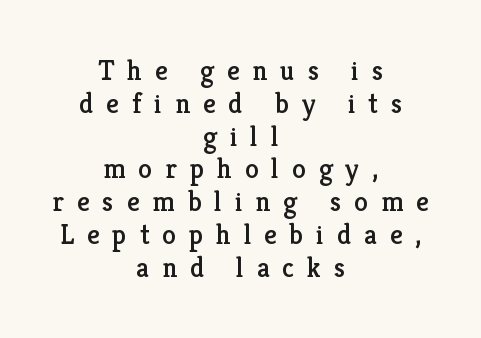
This sample has the flowing, uneven cadence of proportional lettering. The specimen omits any rule beneath the text block's lines. Quick note: not italic, upright. The face used here is rendered with a markedly widened letterfit. If you folded the block vertically in half, each line would mirror itself in length.
